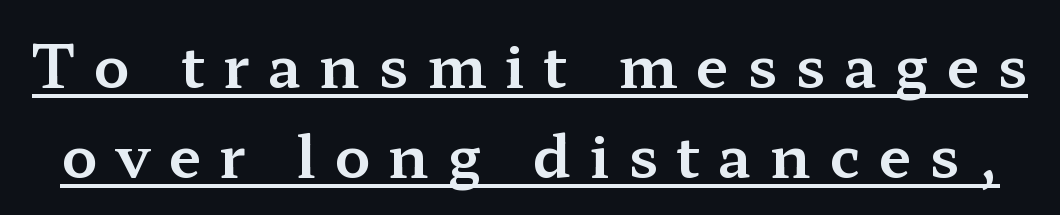
Q: Is the text italic (slanted)? A: No, it is upright.
Q: Is the typeface a serif or a sans-serif typeface? A: Serif.
Q: Is the text underlined? A: Yes.
Q: Is the spacing between letters normal or unusually wide? A: Unusually wide.
Q: Is the spacing between lines tight, normal or loose? A: Normal.
Q: Width (condensed, normal, or wide)? A: Wide.
Q: Stroke contrast? A: Medium.
Q: x-height? A: Medium.
Q: Monospaced? A: No.
